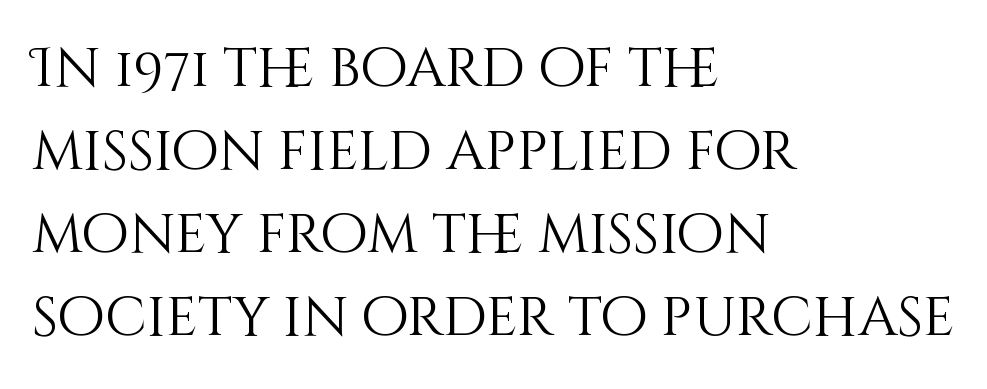
The rendering uses a moderate line-height, typical for paragraphs. Stems here are at most as thick as an everyday book face. The compositor pushed each line to the left boundary. The passage shown is typed in a proportional face where columns would drift. Italic: no, the glyphs are upright roman.
